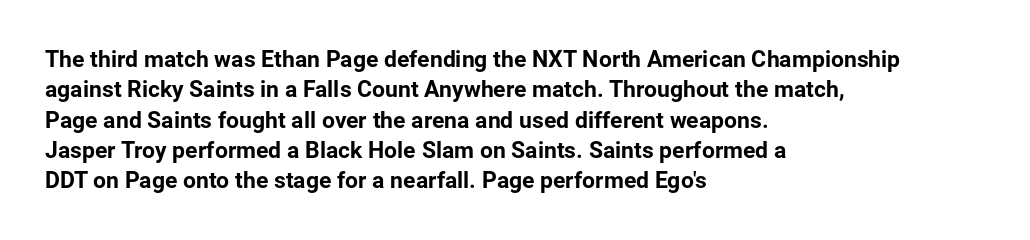
The image shows 23 px text type, upright; set left-aligned, normal line spacing (1.32x), normal letter spacing, not underlined.
